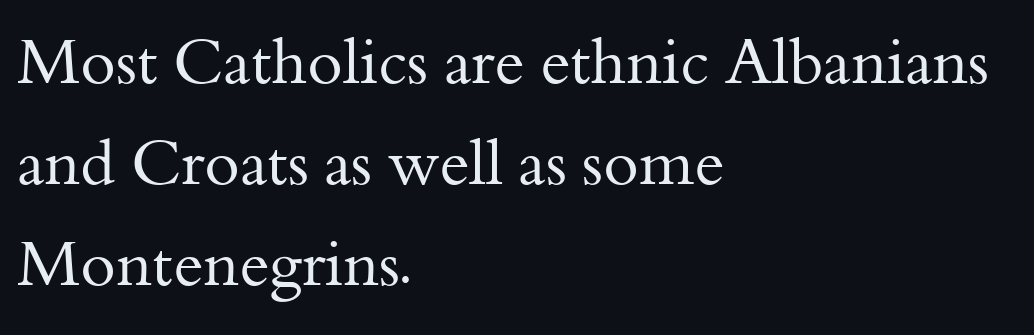
{"serif": "yes", "italic": "no", "bold": "no", "weight": "regular", "width": "normal", "stroke_contrast": "medium", "x_height": "small", "monospaced": "no", "underline": "no", "align": "left", "line_spacing": "normal", "line_spacing_ratio": 1.58, "letter_spacing": "normal", "letter_spacing_em": 0.0, "glyph_px": 64}
